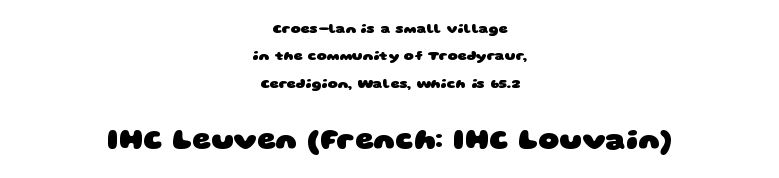
Heavy, bold letterforms. The designer went with a sans here, leaving each stem footless. If you squint, the bottom block still reads clearly — it's the larger of the two. The area under the type is left untouched. The face used here is proportionally spaced, like ordinary book or web type. What stands out about the letter spacing? Nothing — it is the standard amount.
